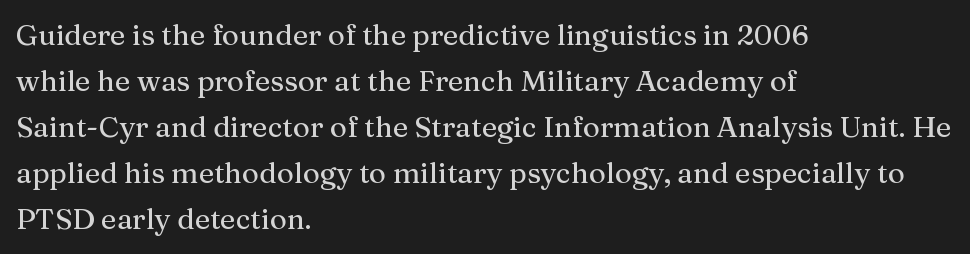
{"serif": "yes", "italic": "no", "width": "normal", "stroke_contrast": "medium", "x_height": "medium", "monospaced": "no", "underline": "no", "align": "left", "line_spacing": "normal", "line_spacing_ratio": 1.59, "letter_spacing": "normal", "letter_spacing_em": 0.0, "glyph_px": 29}
